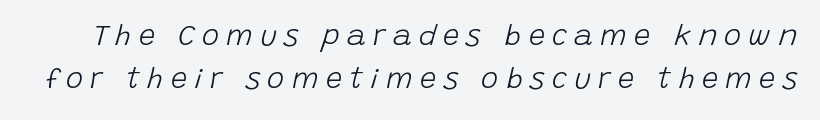
Q: Is the text bold? A: No.
Q: Is the text italic (slanted)? A: Yes, it leans right by about 15 degrees.
Q: Is the text underlined? A: No.
Q: Is the spacing between letters normal or unusually wide? A: Unusually wide.
Q: Is the spacing between lines tight, normal or loose? A: Normal.
Q: Width (condensed, normal, or wide)? A: Normal.
Q: Stroke contrast? A: Low.
Q: x-height? A: Large.
Q: Monospaced? A: No.
